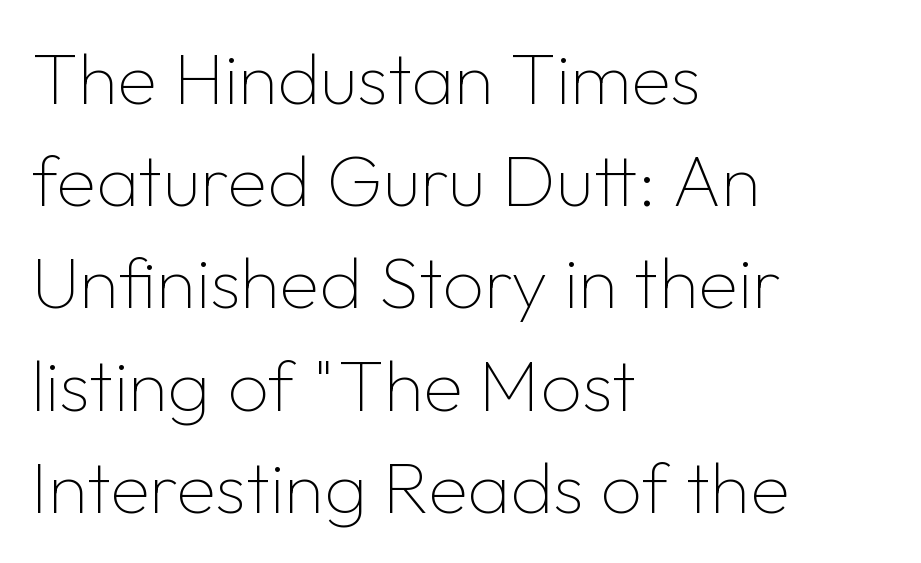
The image shows 73 px thin sans-serif type, upright; set left-aligned, normal line spacing (1.4x), normal letter spacing, not underlined; low stroke contrast and a medium x-height.
